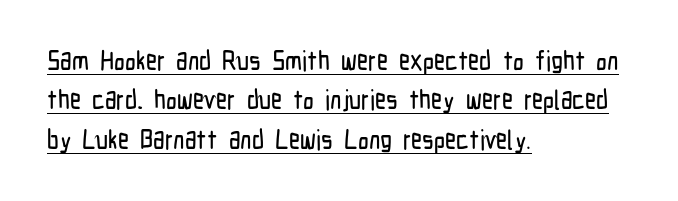
The image shows 27 px text type, upright; set left-aligned, normal line spacing (1.46x), normal letter spacing, underlined.
